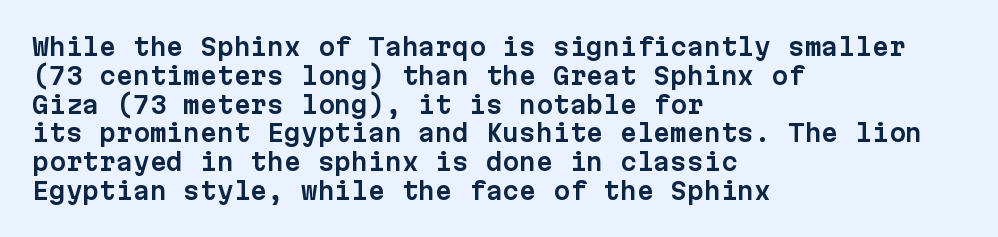
Q: Is the text italic (slanted)? A: No, it is upright.
Q: Is the text underlined? A: No.
Q: How is the paragraph aligned? A: Left-aligned.
Q: Is the spacing between letters normal or unusually wide? A: Normal.
